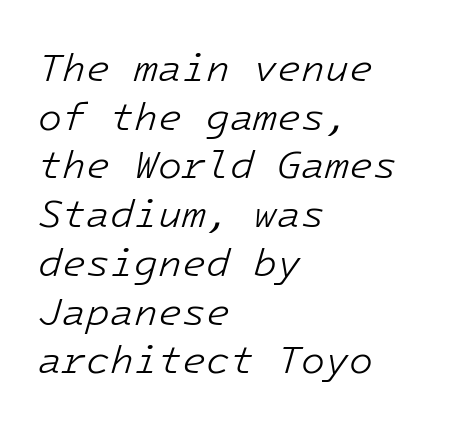
Think standard paragraph weight, or any step lighter than that. The strip under each line holds only bare page. Every row of glyphs begins at an identical x-position on the left. Summary of vertical rhythm: regular, with standard interline spacing.
